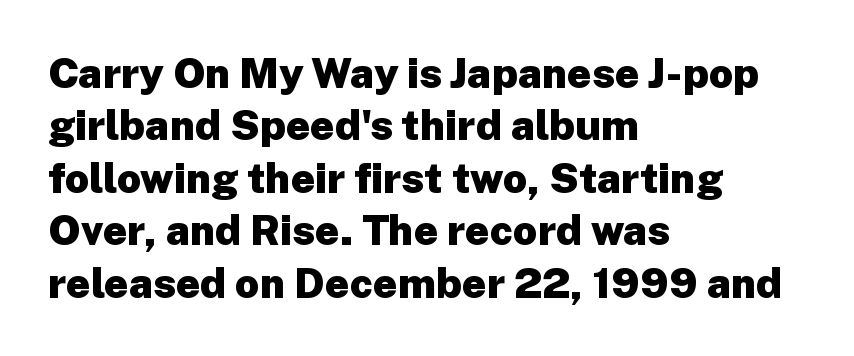
Standard letterfit; no display-style spreading of the glyphs. Rule under the text: the space is simply empty. This is heavy type, rendered in bold. The lines in this sample share a left origin and differ only in where they stop.
